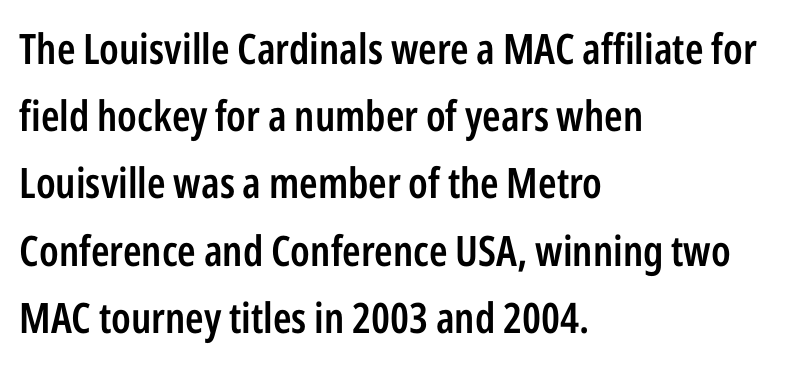
Q: Is the text bold? A: Semi-bold.
Q: Is the text italic (slanted)? A: No, it is upright.
Q: Is the typeface a serif or a sans-serif typeface? A: Sans-serif.
Q: Is the text underlined? A: No.
Q: How is the paragraph aligned? A: Left-aligned.
Q: Is the spacing between letters normal or unusually wide? A: Normal.
Q: Is the spacing between lines tight, normal or loose? A: Normal.
Q: Width (condensed, normal, or wide)? A: Condensed.
Q: Stroke contrast? A: Low.
Q: x-height? A: Medium.
Q: Monospaced? A: No.
